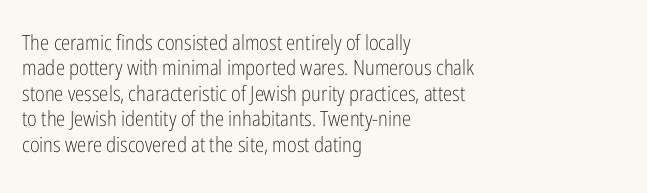
{"italic": "no", "bold": "no", "underline": "no", "align": "left", "line_spacing_ratio": 1.21, "letter_spacing": "normal", "letter_spacing_em": 0.0, "glyph_px": 21}
